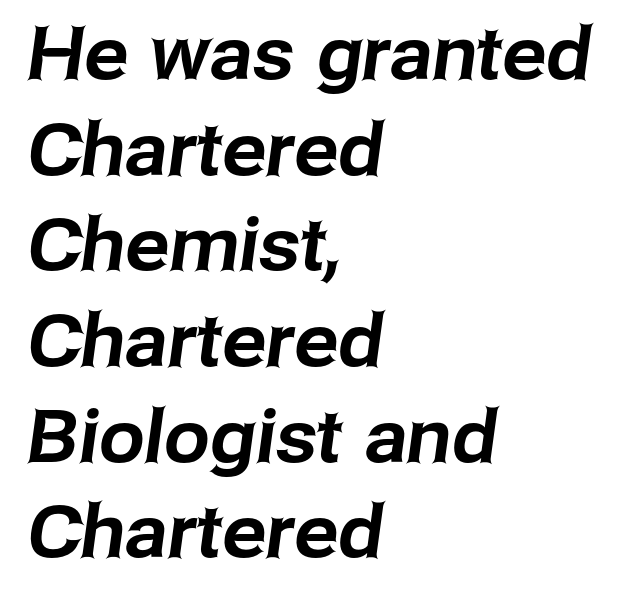
Q: Is the typeface a serif or a sans-serif typeface? A: Sans-serif.
Q: Is the text underlined? A: No.
Q: How is the paragraph aligned? A: Left-aligned.
Q: Is the spacing between letters normal or unusually wide? A: Normal.
Q: Is the spacing between lines tight, normal or loose? A: Normal.
Q: Width (condensed, normal, or wide)? A: Normal.
Q: Stroke contrast? A: Low.
Q: x-height? A: Medium.
Q: Monospaced? A: No.
